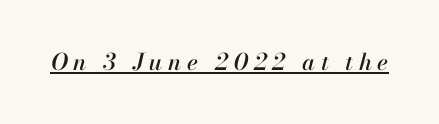
Q: Is the text italic (slanted)? A: Yes, it leans right by about 13 degrees.
Q: Is the text underlined? A: Yes.
Q: Is the spacing between letters normal or unusually wide? A: Unusually wide.
